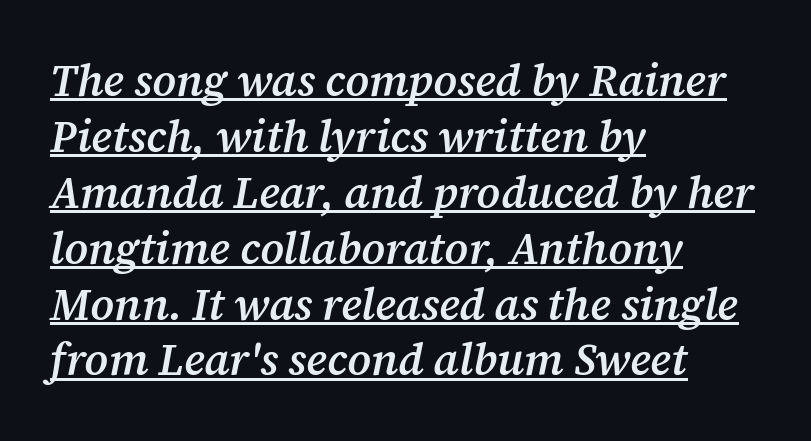
Q: Is the text bold? A: Semi-bold.
Q: Is the text italic (slanted)? A: Yes, it leans right by about 12 degrees.
Q: Is the typeface a serif or a sans-serif typeface? A: Serif.
Q: Is the text underlined? A: Yes.
Q: How is the paragraph aligned? A: Left-aligned.
Q: Is the spacing between letters normal or unusually wide? A: Normal.
Q: Is the spacing between lines tight, normal or loose? A: Normal.
Q: Width (condensed, normal, or wide)? A: Normal.
Q: Stroke contrast? A: Medium.
Q: x-height? A: Medium.
Q: Monospaced? A: No.
